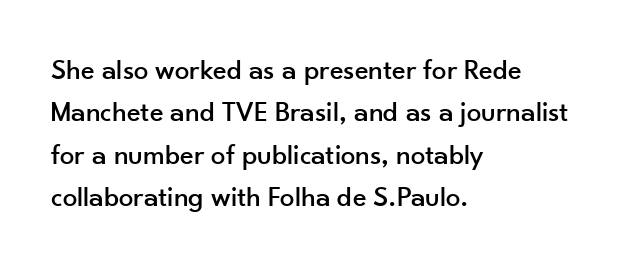
{"serif": "no", "italic": "no", "width": "normal", "stroke_contrast": "low", "x_height": "small", "monospaced": "no", "underline": "no", "align": "left", "line_spacing": "normal", "line_spacing_ratio": 1.46, "letter_spacing": "normal", "letter_spacing_em": 0.0, "glyph_px": 29}
